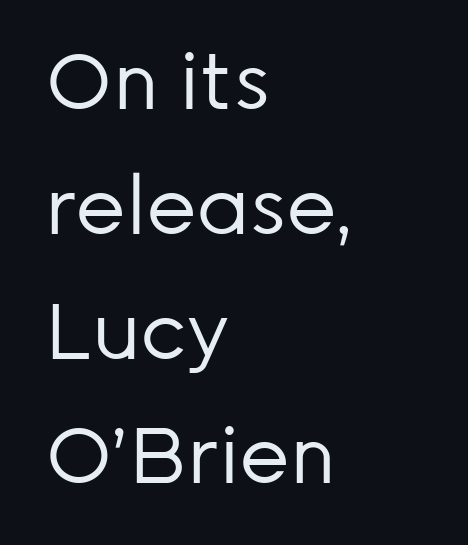
These lines were composed using upright roman letters. The block of text has a typical density, with ordinary space between rows. This rendering leaves character spacing at its baseline value. The zone under the glyphs is completely vacant. Does the type have serifs? No, each stem ends abruptly. Varying glyph widths throughout — classic text-font behaviour.
